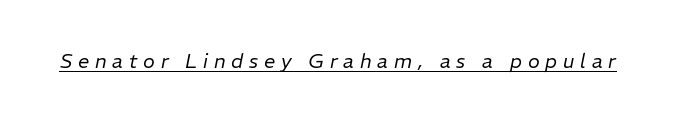
The image shows 20 px text type, italic (leaning right); set unusually wide letter spacing (+0.29 em), underlined.
